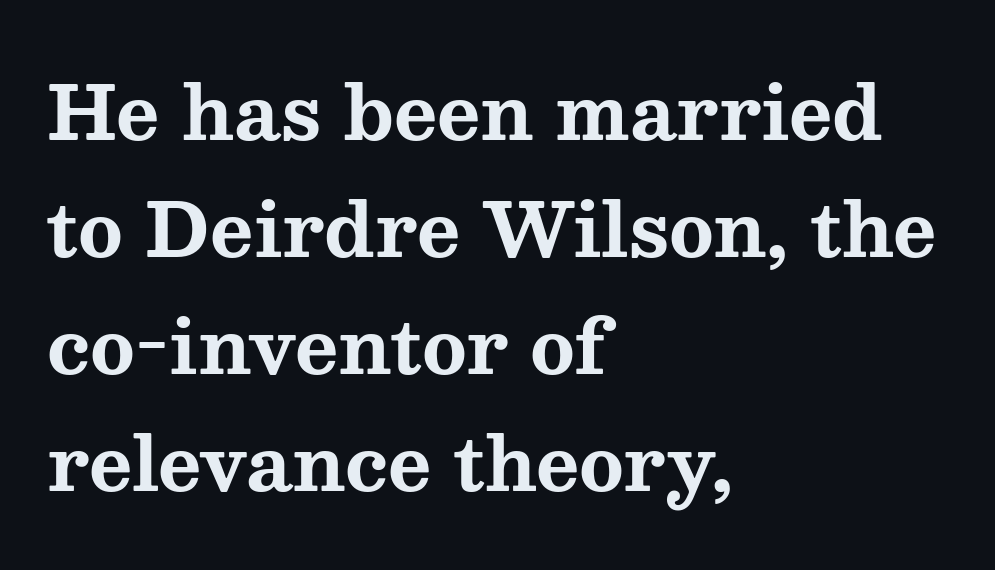
The image shows 74 px bold, wide serif type, upright; set left-aligned, normal line spacing (1.58x), normal letter spacing, not underlined; medium stroke contrast and a medium x-height.
